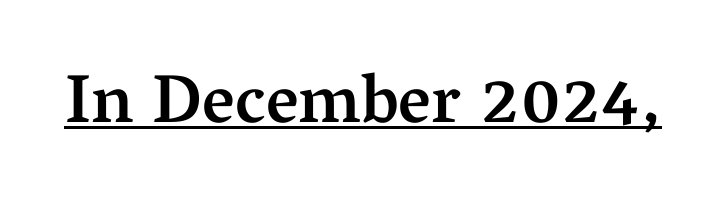
Q: Is the text bold? A: Semi-bold.
Q: Is the text italic (slanted)? A: No, it is upright.
Q: Is the typeface a serif or a sans-serif typeface? A: Serif.
Q: Is the text underlined? A: Yes.
Q: Is the spacing between letters normal or unusually wide? A: Normal.
Q: Width (condensed, normal, or wide)? A: Normal.
Q: Stroke contrast? A: Medium.
Q: x-height? A: Medium.
Q: Monospaced? A: No.
